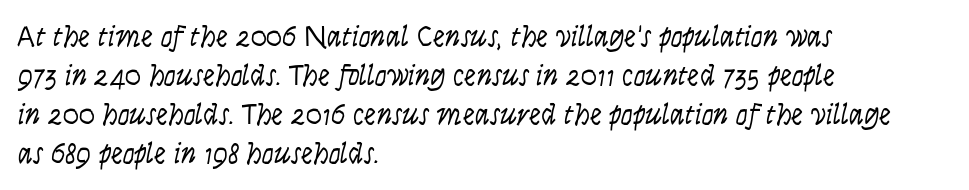
{"italic": "yes", "lean": "right", "slant_degrees": 9, "bold": "no", "weight": "light", "width": "condensed", "stroke_contrast": "low", "x_height": "large", "monospaced": "no", "underline": "no", "align": "left", "line_spacing": "normal", "line_spacing_ratio": 1.3, "letter_spacing": "normal", "letter_spacing_em": 0.0, "glyph_px": 30}
